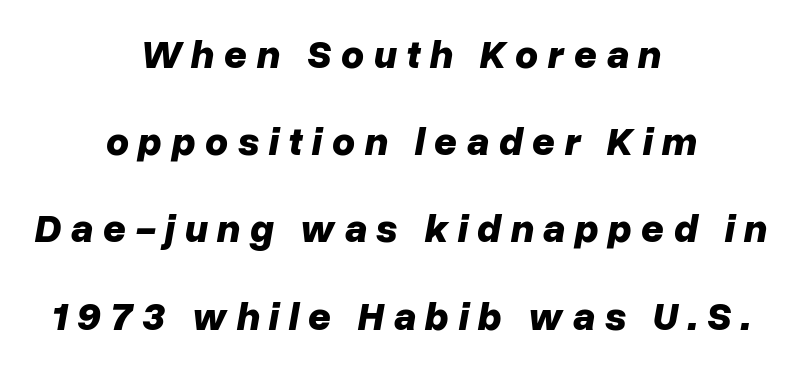
{"italic": "yes", "lean": "right", "slant_degrees": 10, "bold": "yes", "weight": "bold", "width": "normal", "stroke_contrast": "low", "x_height": "medium", "monospaced": "no", "underline": "no", "align": "center", "line_spacing": "loose", "line_spacing_ratio": 2.18, "letter_spacing": "wide", "letter_spacing_em": 0.23, "glyph_px": 40}
